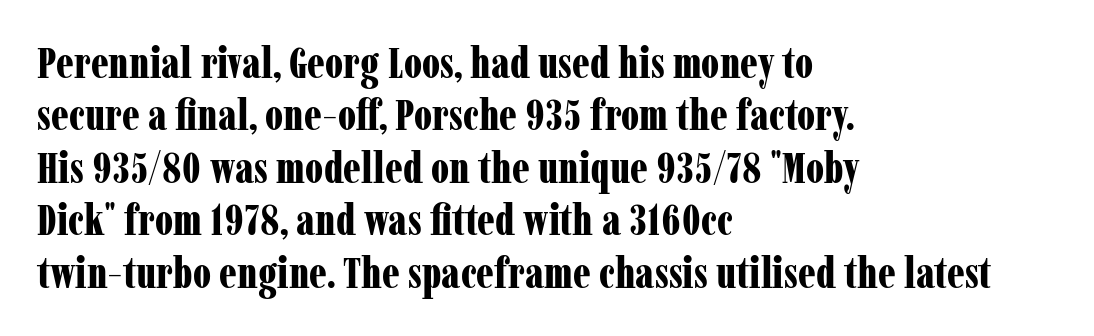
Varying glyph widths throughout — classic text-font behaviour. Look at the bottom of the vertical strokes: they flare into serifs here. Alignment: flush left. Rule under the text: the space is simply empty. Posture: vertical.
